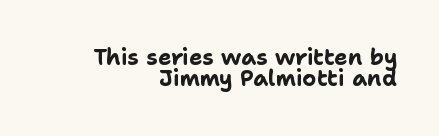
Q: Is the text bold? A: Yes.
Q: Is the text italic (slanted)? A: No, it is upright.
Q: Is the text underlined? A: No.
Q: How is the paragraph aligned? A: Right-aligned.
Q: Is the spacing between letters normal or unusually wide? A: Normal.
Q: Is the spacing between lines tight, normal or loose? A: Tight.
